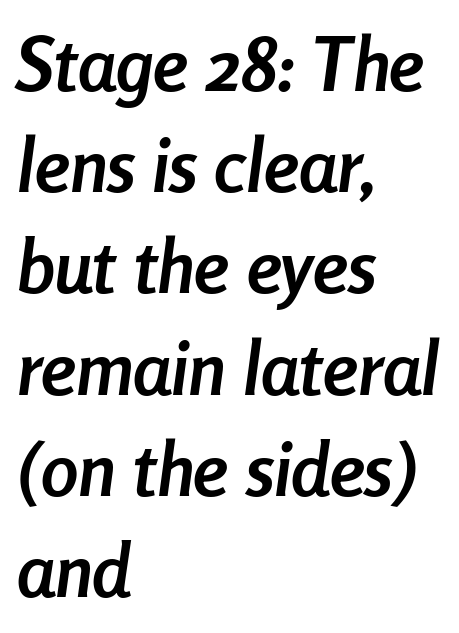
Q: Is the text bold? A: Yes.
Q: Is the text italic (slanted)? A: Yes, it leans right by about 8 degrees.
Q: Is the text underlined? A: No.
Q: How is the paragraph aligned? A: Left-aligned.
Q: Is the spacing between letters normal or unusually wide? A: Normal.
Q: Is the spacing between lines tight, normal or loose? A: Normal.
Q: Width (condensed, normal, or wide)? A: Condensed.
Q: Stroke contrast? A: Low.
Q: x-height? A: Medium.
Q: Monospaced? A: No.
